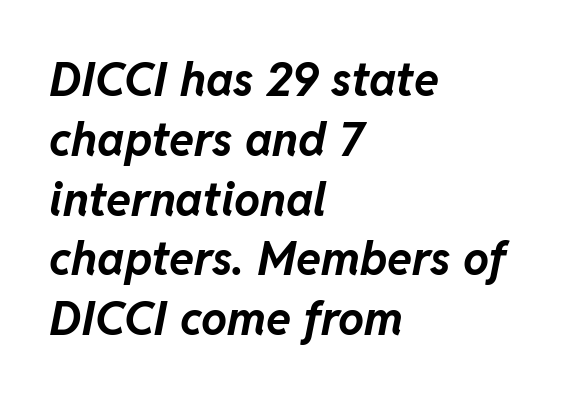
The image shows 46 px bold type, italic (leaning right); set left-aligned, normal line spacing (1.3x), normal letter spacing, not underlined; low stroke contrast and a medium x-height.
